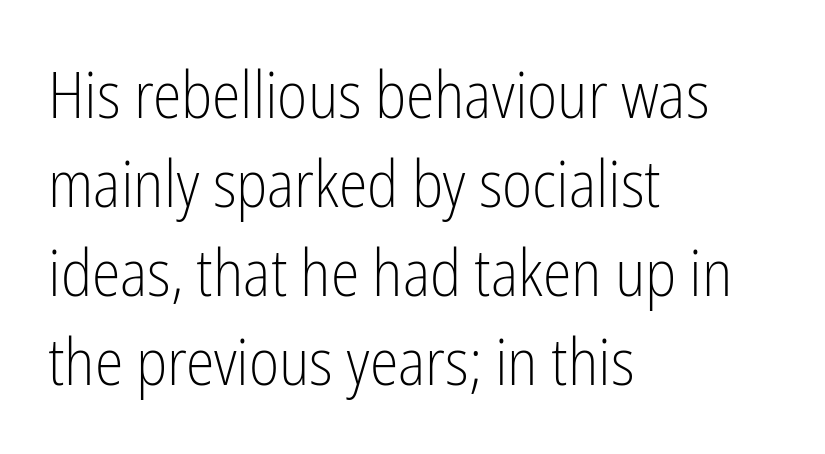
The letters advance in unequal steps, a hallmark of proportional type. The lettering stays uniformly vertical, giving the passage a roman look. The horizontal fit of the characters is conventional and even. Short and long lines alike share a common starting point at left. The type family on display is of the sans-serif kind. Reading down the column, the eye jumps a familiar distance to each next line.
